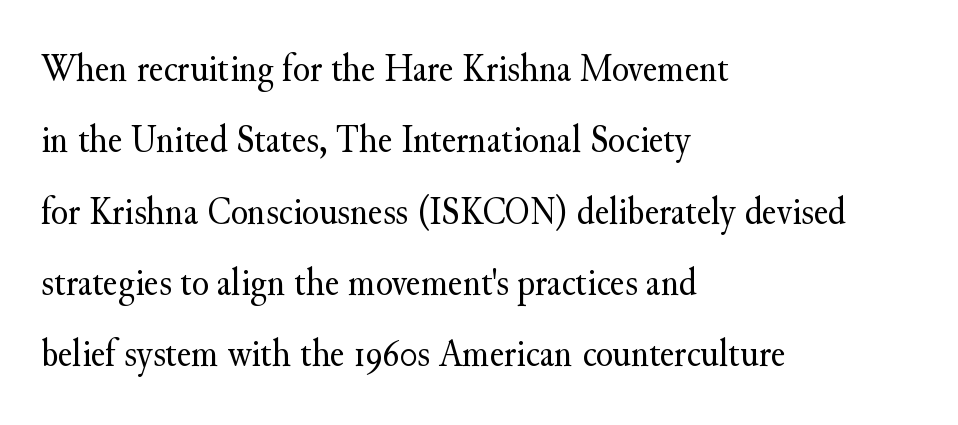
{"serif": "yes", "italic": "no", "bold": "no", "weight": "regular", "width": "normal", "stroke_contrast": "medium", "x_height": "small", "monospaced": "no", "underline": "no", "align": "left", "line_spacing_ratio": 1.83, "letter_spacing": "normal", "letter_spacing_em": 0.0, "glyph_px": 39}
